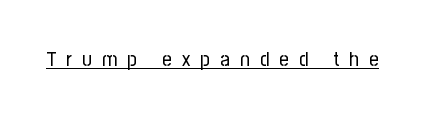
The image shows 21 px text type, upright; set unusually wide letter spacing (+0.48 em), underlined.
